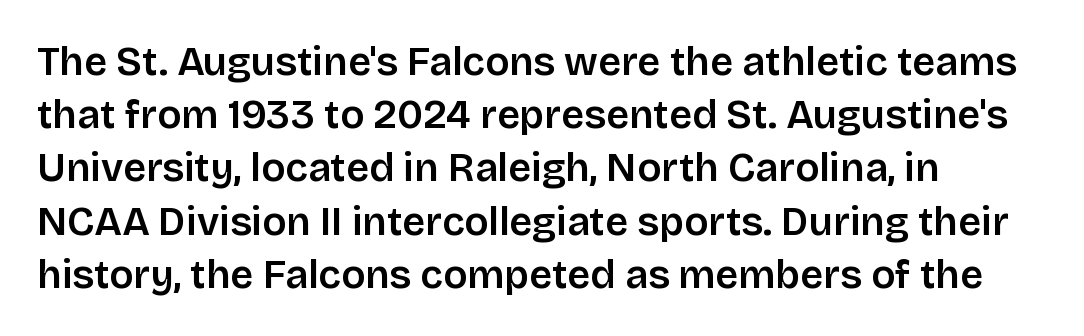
Horizontally, the lines are justified to the leading edge only. A bare baseline throughout the passage. Letterform terminals end flat and unadorned throughout the passage. Every character sits straight up, as roman type does. The passage shown has conventional tracking throughout.
